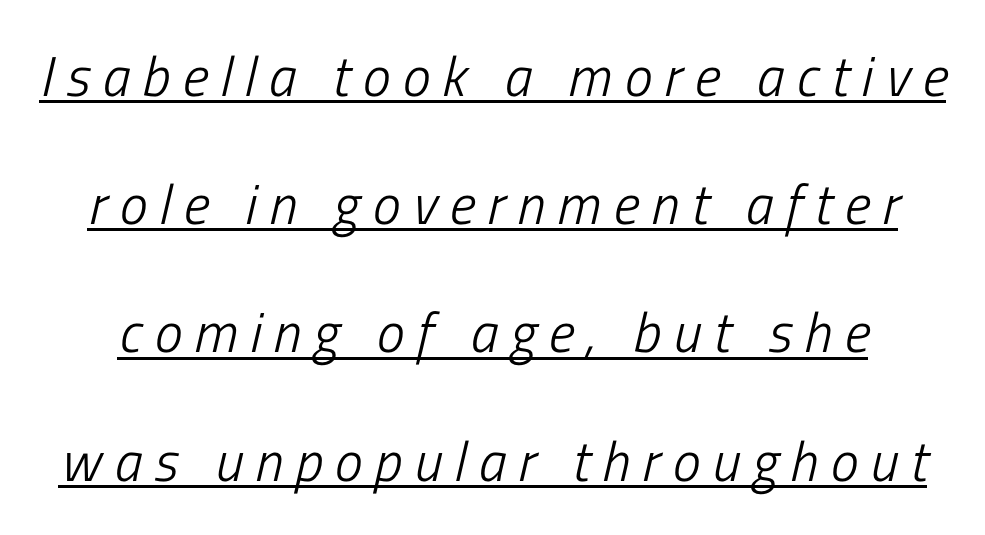
The image shows 56 px light, condensed type, italic (leaning right); set loose line spacing (2.29x), unusually wide letter spacing (+0.22 em), underlined; low stroke contrast and a medium x-height.
